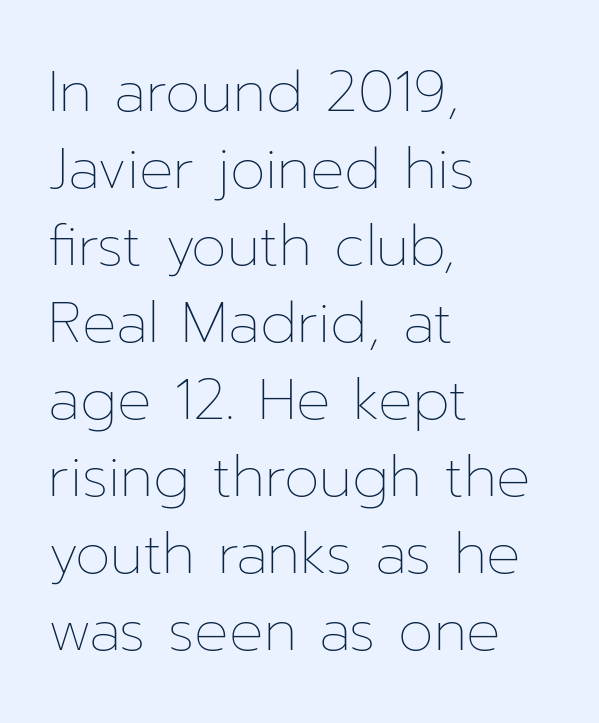
Q: Is the text bold? A: No.
Q: Is the text italic (slanted)? A: No, it is upright.
Q: Is the text underlined? A: No.
Q: How is the paragraph aligned? A: Left-aligned.
Q: Is the spacing between letters normal or unusually wide? A: Normal.
Q: Is the spacing between lines tight, normal or loose? A: Normal.
Q: Width (condensed, normal, or wide)? A: Normal.
Q: Stroke contrast? A: Low.
Q: x-height? A: Medium.
Q: Monospaced? A: No.
